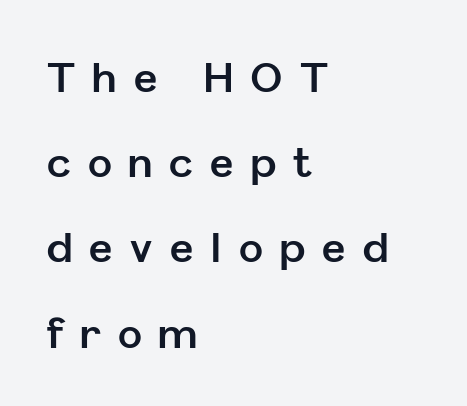
Q: Is the text bold? A: Yes.
Q: Is the text italic (slanted)? A: No, it is upright.
Q: Is the typeface a serif or a sans-serif typeface? A: Sans-serif.
Q: Is the text underlined? A: No.
Q: How is the paragraph aligned? A: Left-aligned.
Q: Is the spacing between letters normal or unusually wide? A: Unusually wide.
Q: Is the spacing between lines tight, normal or loose? A: Loose.
Q: Width (condensed, normal, or wide)? A: Normal.
Q: Stroke contrast? A: Low.
Q: x-height? A: Medium.
Q: Monospaced? A: No.
